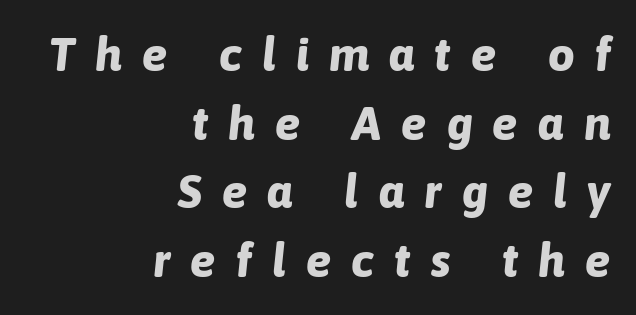
{"italic": "yes", "lean": "right", "slant_degrees": 6, "bold": "yes", "weight": "bold", "width": "normal", "stroke_contrast": "low", "x_height": "medium", "monospaced": "no", "underline": "no", "align": "right", "line_spacing": "normal", "line_spacing_ratio": 1.46, "letter_spacing": "wide", "letter_spacing_em": 0.43, "glyph_px": 47}
